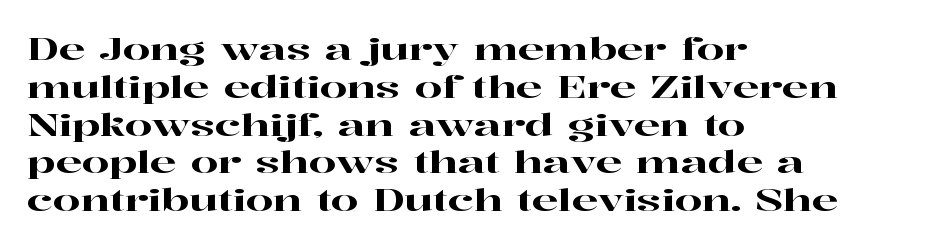
Glance below the letters and you will spot only blank space. You can tell from the footed stems that serif type was used. This sample uses plain, unmodified letter spacing. Teacher's note: observe the even left margin — that is flush-left alignment.
